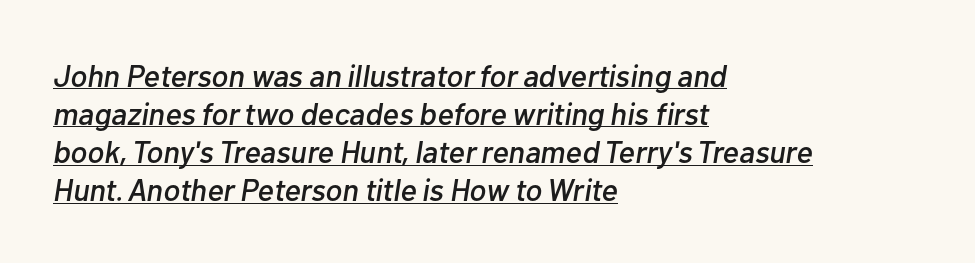
The image shows 31 px text type, italic (leaning right); set left-aligned, line spacing 1.23x, normal letter spacing, underlined; low stroke contrast and a medium x-height.
